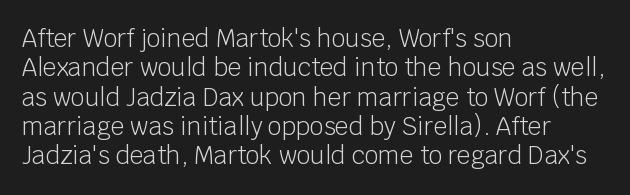
{"italic": "no", "bold": "no", "underline": "no", "align": "left", "line_spacing_ratio": 1.22, "letter_spacing": "normal", "letter_spacing_em": 0.0, "glyph_px": 24}
